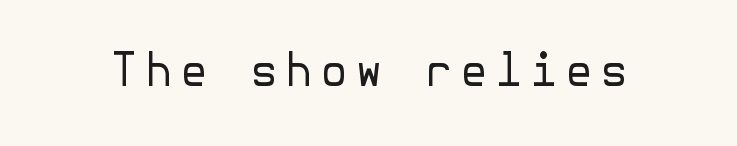
{"serif": "no", "italic": "no", "bold": "no", "weight": "regular", "width": "normal", "stroke_contrast": "low", "x_height": "medium", "underline": "no", "glyph_px": 45}
